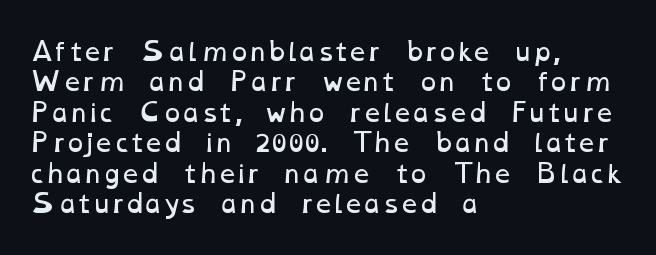
Q: Is the text bold? A: No.
Q: Is the text underlined? A: No.
Q: How is the paragraph aligned? A: Left-aligned.
Q: Is the spacing between letters normal or unusually wide? A: Normal.
